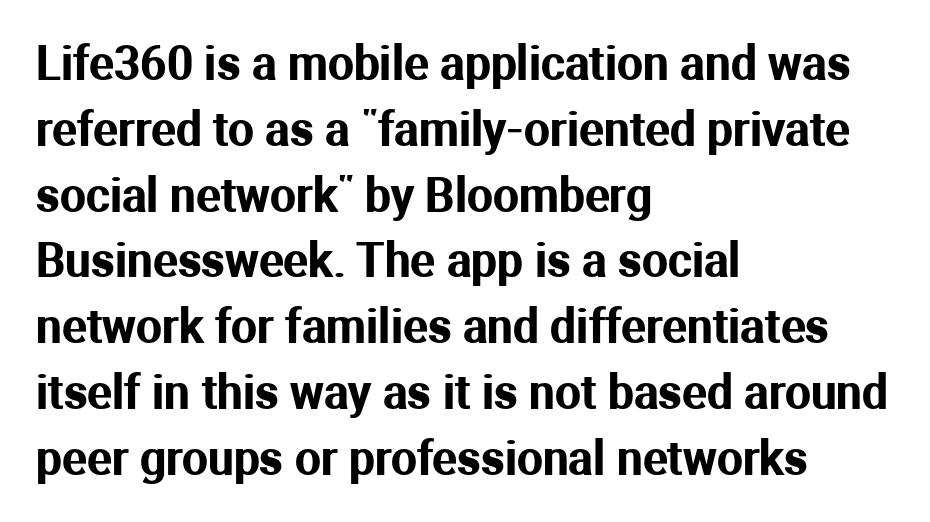
Q: Is the text italic (slanted)? A: No, it is upright.
Q: Is the typeface a serif or a sans-serif typeface? A: Sans-serif.
Q: Is the text underlined? A: No.
Q: How is the paragraph aligned? A: Left-aligned.
Q: Is the spacing between letters normal or unusually wide? A: Normal.
Q: Is the spacing between lines tight, normal or loose? A: Normal.
Q: Width (condensed, normal, or wide)? A: Normal.
Q: Stroke contrast? A: Medium.
Q: x-height? A: Medium.
Q: Monospaced? A: No.
